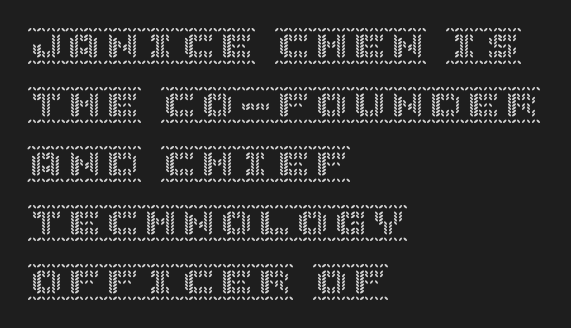
The image shows 38 px text type, upright; set left-aligned, normal line spacing (1.55x), normal letter spacing, not underlined; a large x-height.
